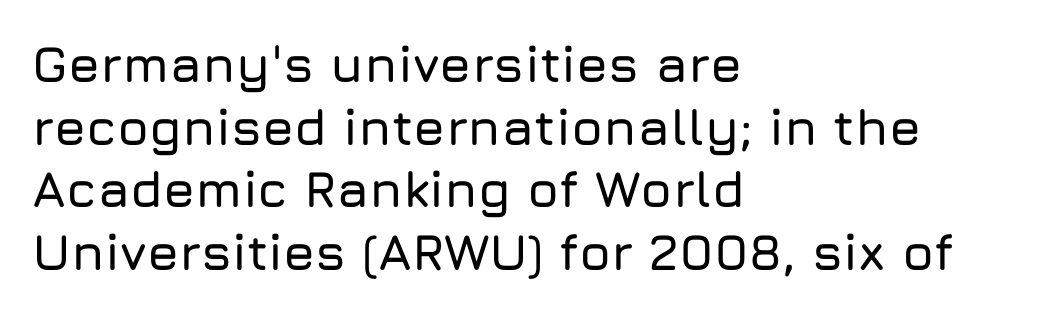
The image shows 51 px sans-serif type, upright; set left-aligned, line spacing 1.23x, normal letter spacing, not underlined; low stroke contrast and a medium x-height.
